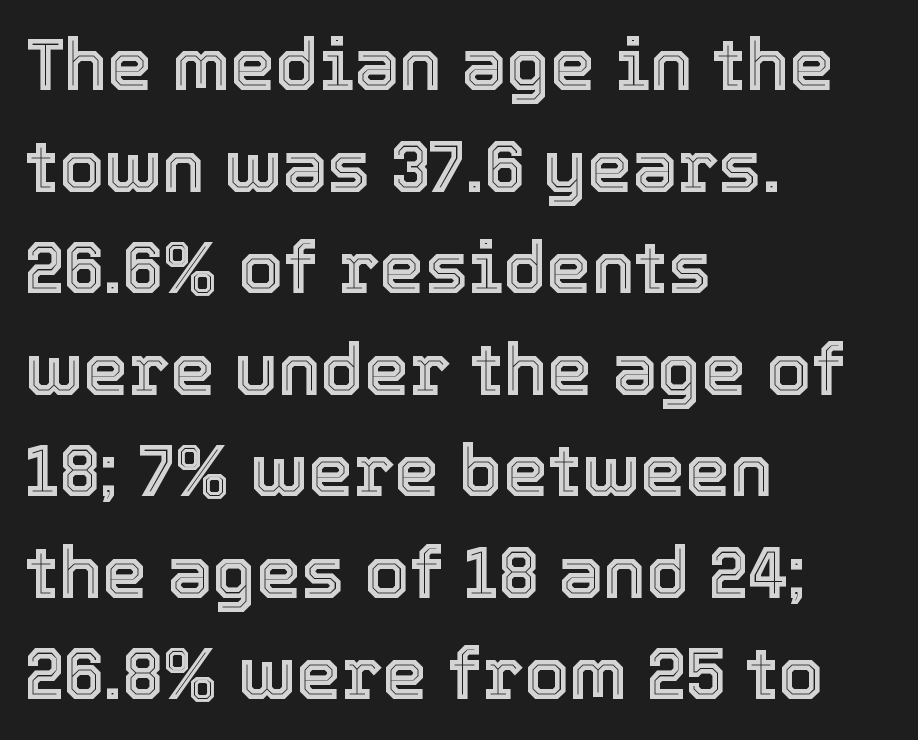
{"italic": "no", "width": "normal", "x_height": "medium", "monospaced": "no", "underline": "no", "align": "left", "line_spacing": "normal", "line_spacing_ratio": 1.41, "letter_spacing": "normal", "letter_spacing_em": 0.0, "glyph_px": 72}
